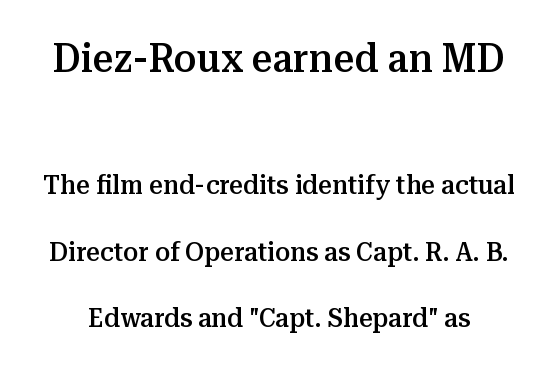
Q: Is the text bold? A: Semi-bold.
Q: Is the text italic (slanted)? A: No, it is upright.
Q: Is the typeface a serif or a sans-serif typeface? A: Serif.
Q: Is the text underlined? A: No.
Q: Is the spacing between letters normal or unusually wide? A: Normal.
Q: Is the spacing between lines tight, normal or loose? A: Loose.
Q: Which block of text is set in a larger size, the first (top) or the second (bottom)? A: The first (top) one.
Q: Width (condensed, normal, or wide)? A: Normal.
Q: Stroke contrast? A: Medium.
Q: x-height? A: Medium.
Q: Monospaced? A: No.
